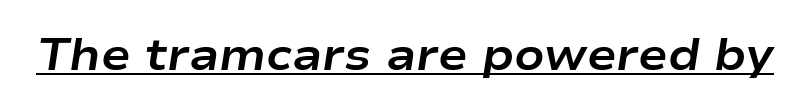
Short note: letters normally spaced. Rendered with sloped, italic letterforms. Is this a fixed-width face? No — the glyphs have proportional, varying widths. This is heavy type, rendered in bold. Every word sits above its own underline.
